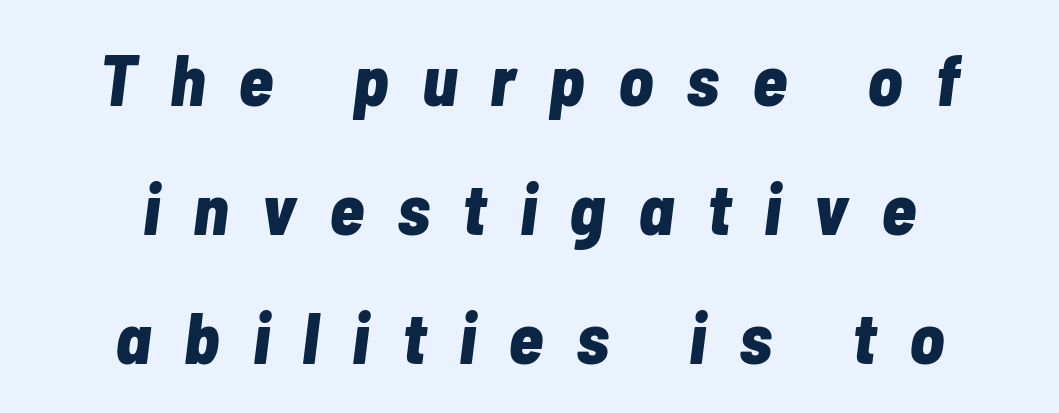
The image shows 72 px bold, condensed type, italic (leaning right); set centered, line spacing 1.79x, unusually wide letter spacing (+0.46 em), not underlined; low stroke contrast and a medium x-height.
